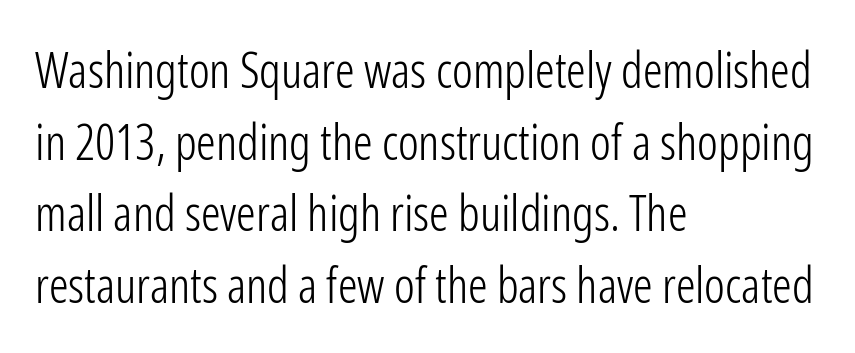
{"serif": "no", "italic": "no", "bold": "no", "weight": "light", "width": "condensed", "stroke_contrast": "low", "x_height": "medium", "monospaced": "no", "underline": "no", "align": "left", "line_spacing": "normal", "line_spacing_ratio": 1.46, "letter_spacing": "normal", "letter_spacing_em": 0.0, "glyph_px": 49}
